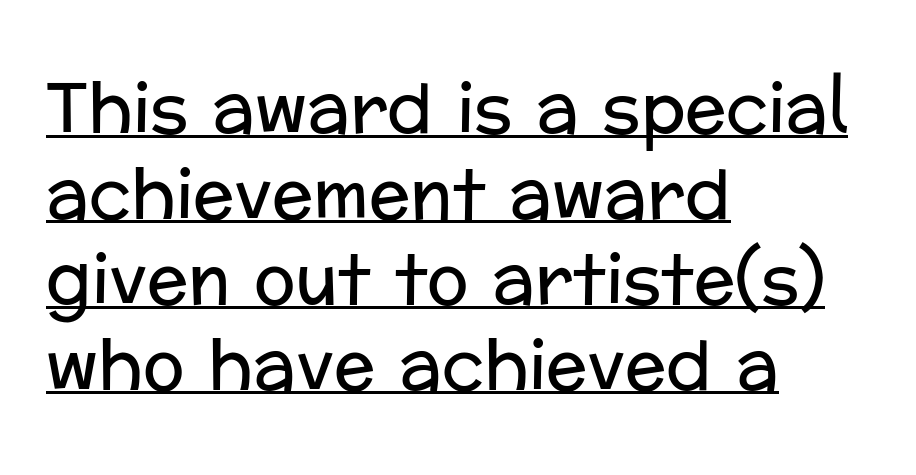
Q: Is the text bold? A: No.
Q: Is the text italic (slanted)? A: No, it is upright.
Q: Is the typeface a serif or a sans-serif typeface? A: Sans-serif.
Q: Is the text underlined? A: Yes.
Q: How is the paragraph aligned? A: Left-aligned.
Q: Is the spacing between letters normal or unusually wide? A: Normal.
Q: Width (condensed, normal, or wide)? A: Normal.
Q: Stroke contrast? A: Low.
Q: x-height? A: Medium.
Q: Monospaced? A: No.
